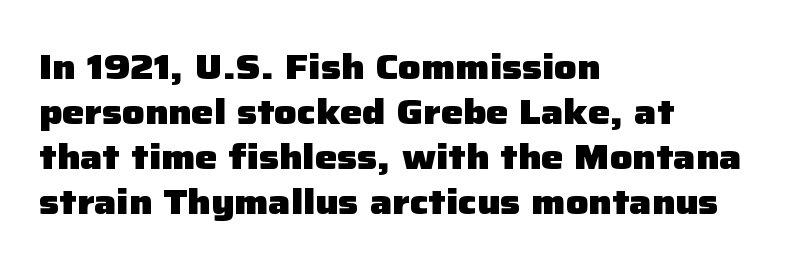
Caption: standard tracking, unaltered. No feet cap the strokes, marking this as sans-serif type. You can tell it's not italic because the verticals are truly vertical. Is the type bold? Yes — the strokes are clearly thick and heavy.
